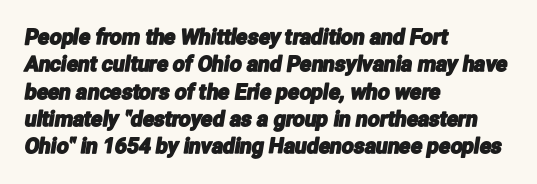
The image shows 21 px text type; set left-aligned, normal line spacing (1.3x), normal letter spacing, not underlined.
